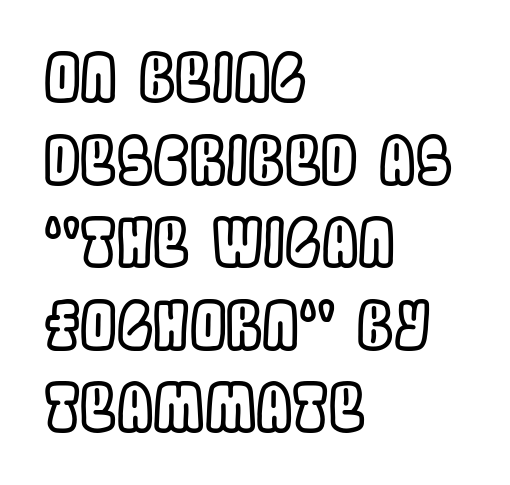
Q: Is the text italic (slanted)? A: No, it is upright.
Q: Is the text underlined? A: No.
Q: How is the paragraph aligned? A: Left-aligned.
Q: Is the spacing between letters normal or unusually wide? A: Normal.
Q: Is the spacing between lines tight, normal or loose? A: Normal.
Q: Width (condensed, normal, or wide)? A: Condensed.
Q: x-height? A: Large.
Q: Monospaced? A: No.
